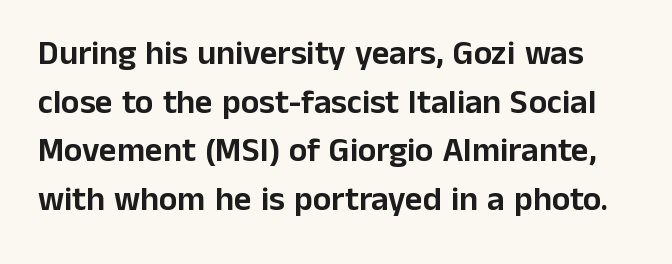
{"serif": "no", "italic": "no", "width": "normal", "stroke_contrast": "low", "x_height": "medium", "monospaced": "no", "underline": "no", "line_spacing": "normal", "line_spacing_ratio": 1.43, "letter_spacing": "normal", "letter_spacing_em": 0.0, "glyph_px": 34}
